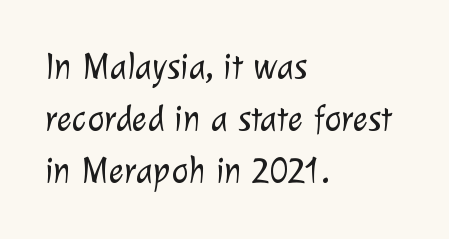
Words float on clear page, feet unadorned. Horizontally, the lines are justified to the leading edge only. The letters carry no serifs — their stems end cleanly without finishing strokes. Students, observe: this is what conventionally led text looks like. What stands out about the letter spacing? Nothing — it is the standard amount. The strokes carry an ordinary text weight at most.
